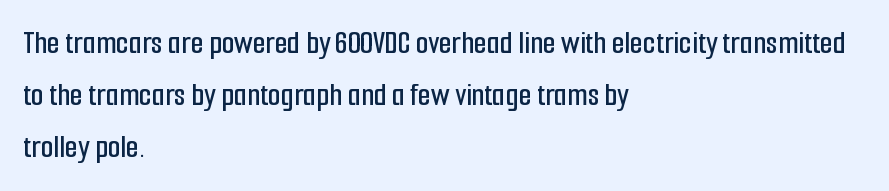
Q: Is the text italic (slanted)? A: No, it is upright.
Q: Is the typeface a serif or a sans-serif typeface? A: Sans-serif.
Q: Is the text underlined? A: No.
Q: How is the paragraph aligned? A: Left-aligned.
Q: Is the spacing between letters normal or unusually wide? A: Normal.
Q: Is the spacing between lines tight, normal or loose? A: Normal.
Q: Width (condensed, normal, or wide)? A: Condensed.
Q: Stroke contrast? A: Low.
Q: x-height? A: Medium.
Q: Monospaced? A: No.
